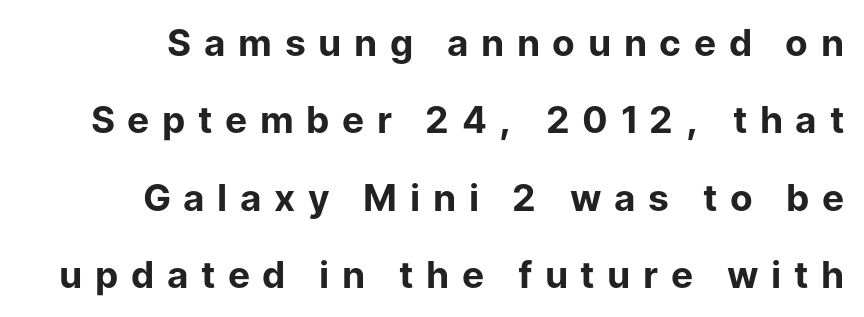
This is roman type, the default non-slanted kind. The type family on display is of the sans-serif kind. Words appear elongated and porous because spacing is wide. Chunky letters — that's bold for sure.
